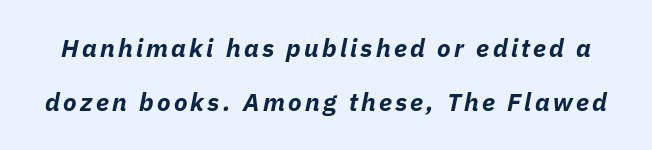
Q: Is the text bold? A: Yes.
Q: Is the text italic (slanted)? A: Yes, it leans right by about 11 degrees.
Q: Is the text underlined? A: No.
Q: Is the spacing between lines tight, normal or loose? A: Loose.
